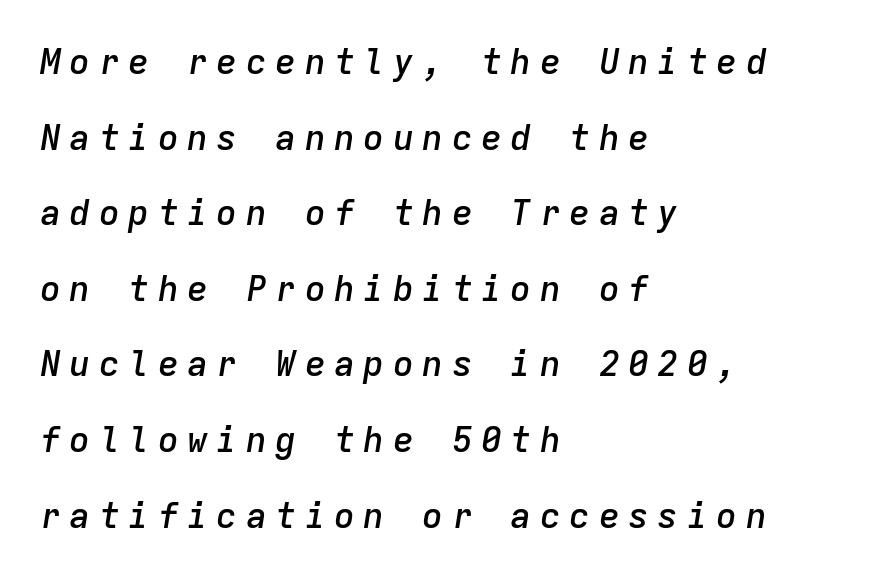
In terms of letterspacing, this is a distinctly airy, spread setting. Weight check: semibold — heavier than regular, not quite bold. When letters slant like this, we call the style italic. Whoever set this chose breathing room over compactness in the vertical rhythm. The specimen omits any rule beneath the text block's lines.
